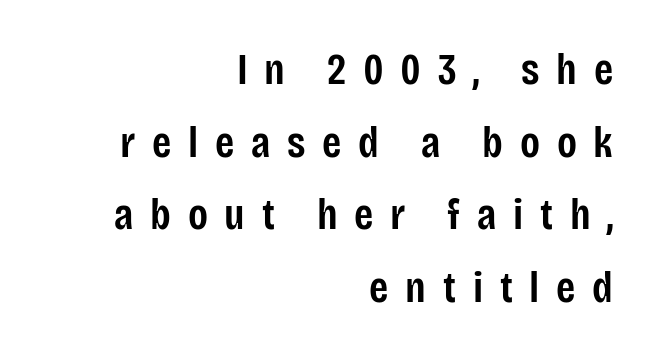
Q: Is the text bold? A: Semi-bold.
Q: Is the text italic (slanted)? A: No, it is upright.
Q: Is the typeface a serif or a sans-serif typeface? A: Sans-serif.
Q: Is the text underlined? A: No.
Q: How is the paragraph aligned? A: Right-aligned.
Q: Is the spacing between letters normal or unusually wide? A: Unusually wide.
Q: Is the spacing between lines tight, normal or loose? A: Normal.
Q: Width (condensed, normal, or wide)? A: Condensed.
Q: Stroke contrast? A: Low.
Q: x-height? A: Large.
Q: Monospaced? A: No.
